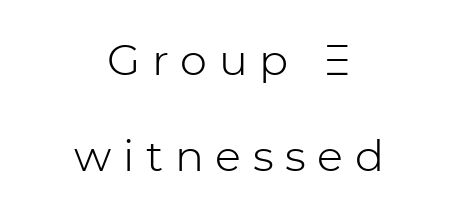
The image shows 43 px light sans-serif type, upright; set centered, loose line spacing (2.24x), unusually wide letter spacing (+0.27 em), not underlined; low stroke contrast and a medium x-height.
